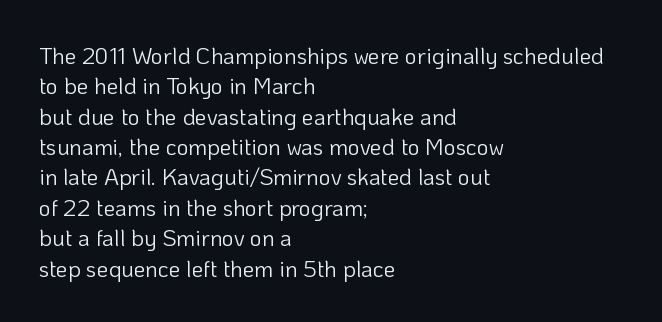
{"italic": "no", "bold": "no", "underline": "no", "align": "left", "line_spacing": "normal", "line_spacing_ratio": 1.32, "letter_spacing": "normal", "letter_spacing_em": 0.0, "glyph_px": 23}
